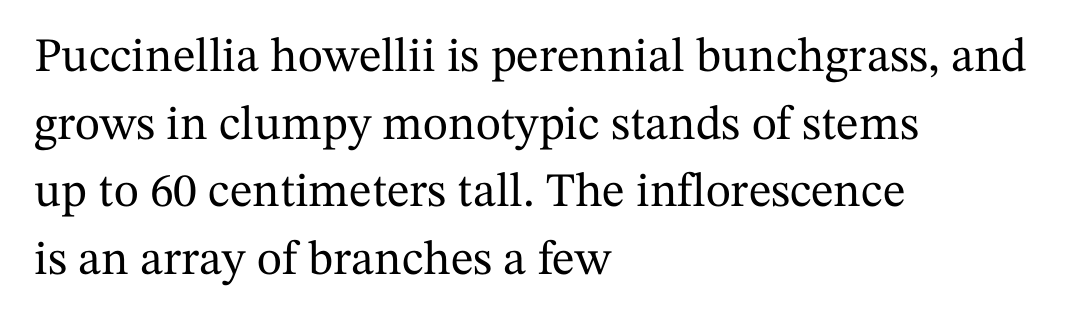
{"serif": "yes", "italic": "no", "width": "normal", "stroke_contrast": "medium", "x_height": "medium", "monospaced": "no", "underline": "no", "align": "left", "line_spacing": "normal", "line_spacing_ratio": 1.41, "letter_spacing": "normal", "letter_spacing_em": 0.0, "glyph_px": 48}
